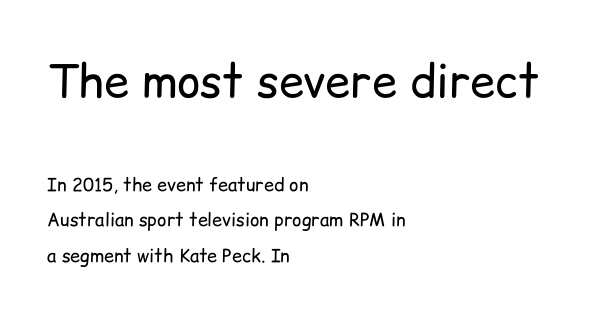
{"serif": "no", "italic": "no", "bold": "no", "weight": "regular", "width": "normal", "stroke_contrast": "low", "x_height": "medium", "monospaced": "no", "underline": "no", "align": "left", "line_spacing": "loose", "line_spacing_ratio": 1.96, "letter_spacing": "normal", "letter_spacing_em": 0.0, "larger_block": "first", "size_ratio": 2.5, "glyph_px": 45}
